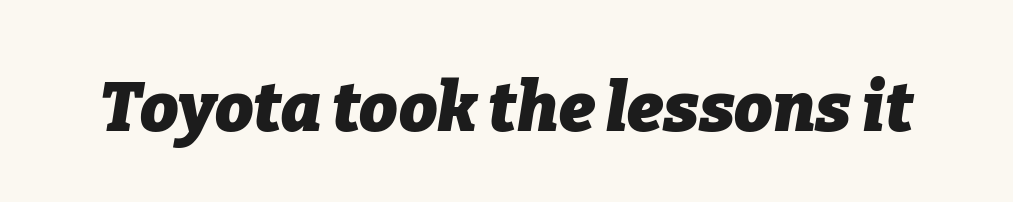
{"italic": "yes", "lean": "right", "slant_degrees": 9, "bold": "yes", "weight": "heavy", "width": "normal", "stroke_contrast": "low", "x_height": "medium", "monospaced": "no", "underline": "no", "letter_spacing": "normal", "letter_spacing_em": 0.0, "glyph_px": 68}
